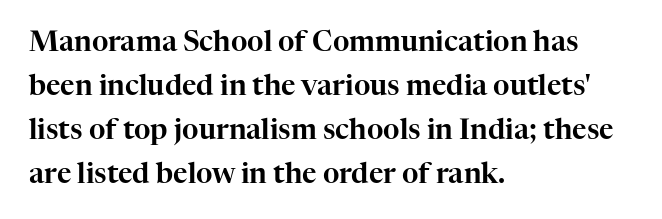
The image shows 28 px serif type, upright; set left-aligned, normal line spacing (1.57x), normal letter spacing, not underlined; high stroke contrast and a medium x-height.
